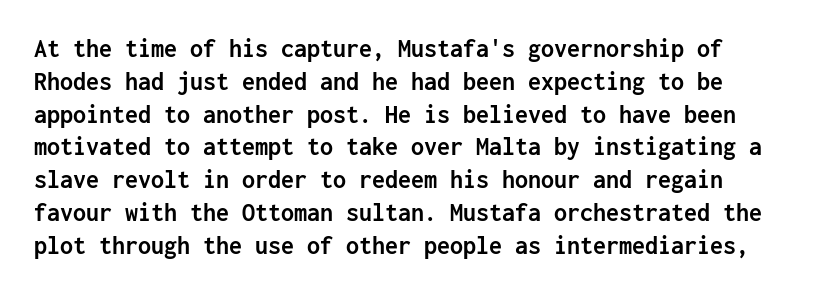
Honestly, there is no underline to notice here at all. This is the regular roman posture of the typeface. The rendering uses a moderate line-height, typical for paragraphs. These lines carry a lot of weight — the face is fully bold. Caption: standard tracking, unaltered.
